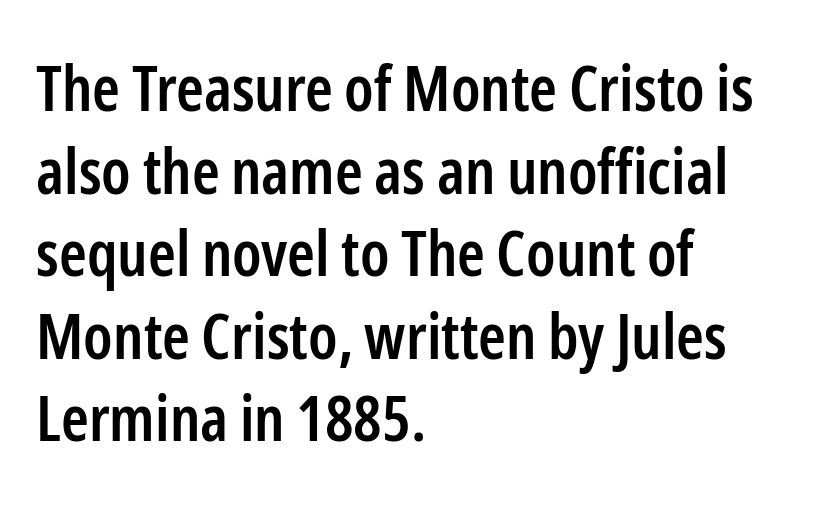
The image shows 63 px semibold, condensed sans-serif type, upright; set left-aligned, normal line spacing (1.31x), normal letter spacing, not underlined; low stroke contrast and a medium x-height.
